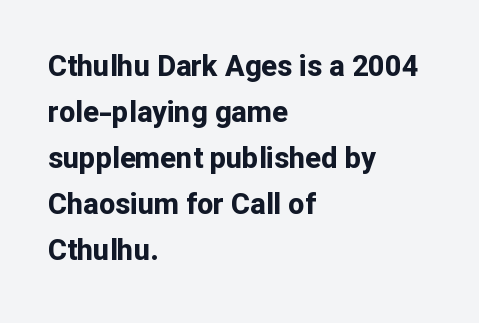
Q: Is the text bold? A: Yes.
Q: Is the text italic (slanted)? A: No, it is upright.
Q: Is the typeface a serif or a sans-serif typeface? A: Sans-serif.
Q: Is the text underlined? A: No.
Q: How is the paragraph aligned? A: Left-aligned.
Q: Is the spacing between letters normal or unusually wide? A: Normal.
Q: Is the spacing between lines tight, normal or loose? A: Normal.
Q: Width (condensed, normal, or wide)? A: Normal.
Q: Stroke contrast? A: Low.
Q: x-height? A: Medium.
Q: Monospaced? A: No.
